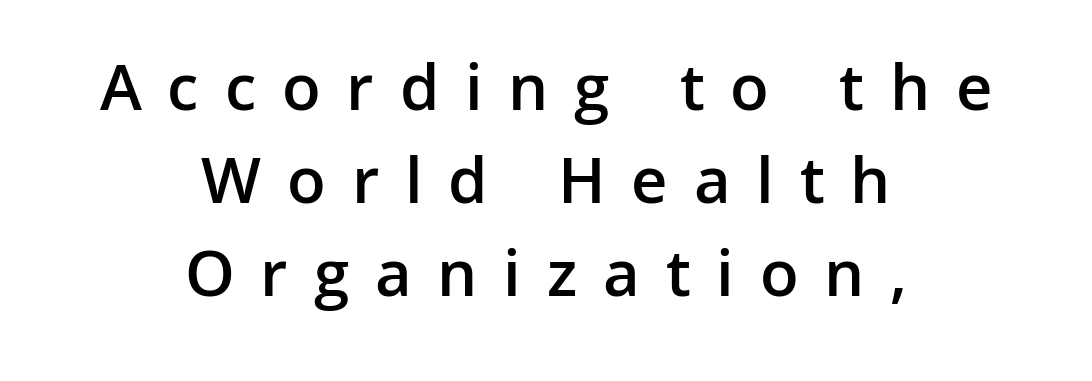
The image shows 68 px semibold sans-serif type, upright; set centered, normal line spacing (1.37x), unusually wide letter spacing (+0.38 em), not underlined; low stroke contrast and a medium x-height.
